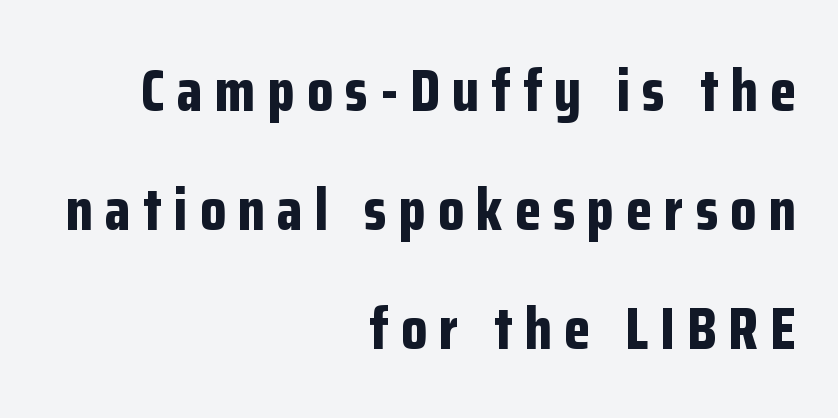
The image shows 60 px bold, condensed sans-serif type, upright; set right-aligned, loose line spacing (1.98x), unusually wide letter spacing (+0.2 em), not underlined; low stroke contrast and a medium x-height.
